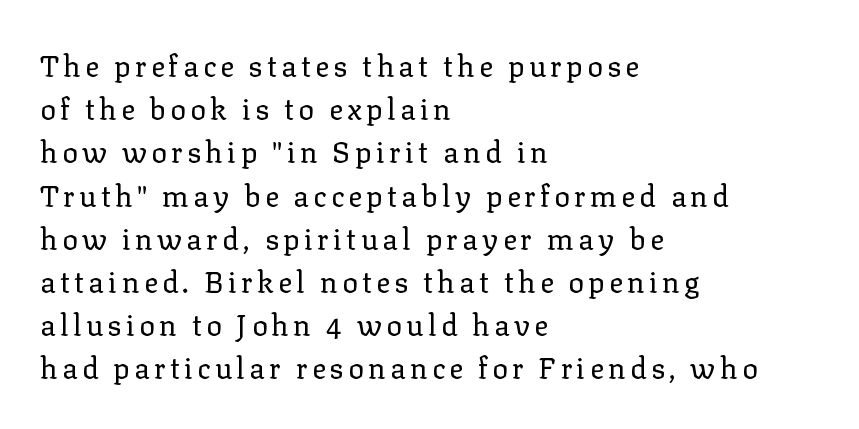
The image shows 29 px regular-weight serif type, upright; set left-aligned, normal line spacing (1.49x), not underlined; low stroke contrast and a medium x-height.
